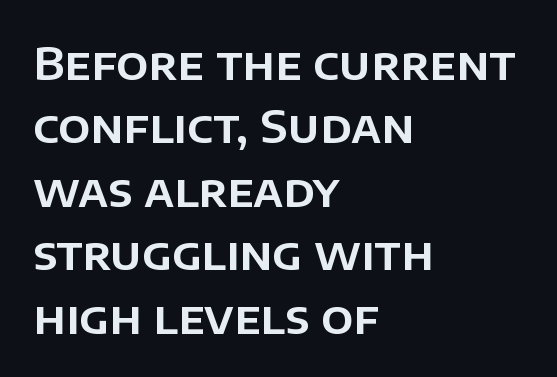
Grotesque or geometric, the face here clearly has no serifs. The glyphs are unaccompanied by any horizontal stroke below them. The passage shown stacks its lines at a standard gap. It's the straight-up-and-down kind of type. Layout note: lines flush left.
